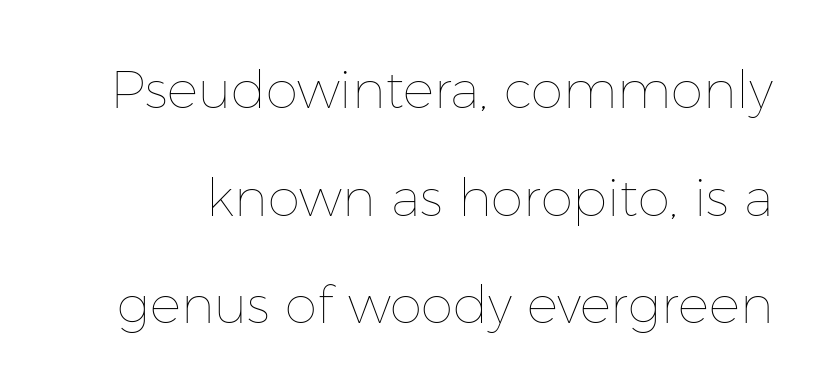
{"italic": "no", "bold": "no", "weight": "thin", "width": "normal", "stroke_contrast": "low", "x_height": "medium", "monospaced": "no", "underline": "no", "line_spacing": "loose", "line_spacing_ratio": 2.07, "letter_spacing": "normal", "letter_spacing_em": 0.0, "glyph_px": 52}
